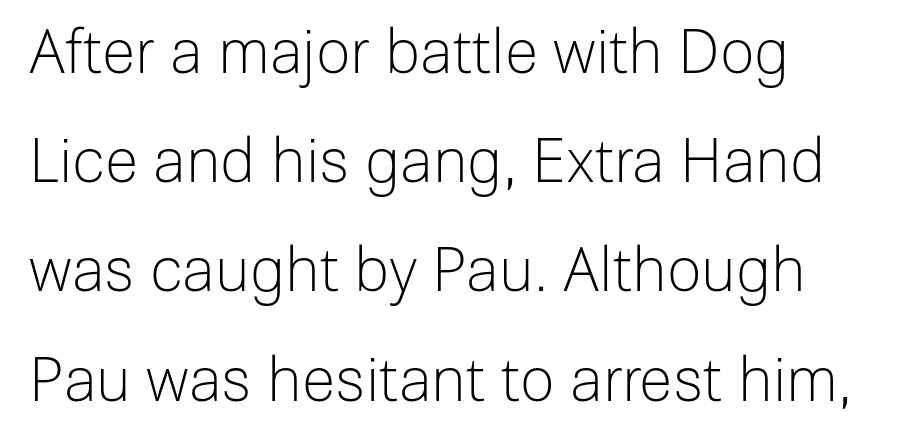
{"serif": "no", "italic": "no", "bold": "no", "weight": "light", "width": "normal", "stroke_contrast": "low", "x_height": "medium", "monospaced": "no", "underline": "no", "align": "left", "line_spacing_ratio": 1.79, "letter_spacing": "normal", "letter_spacing_em": 0.0, "glyph_px": 61}
